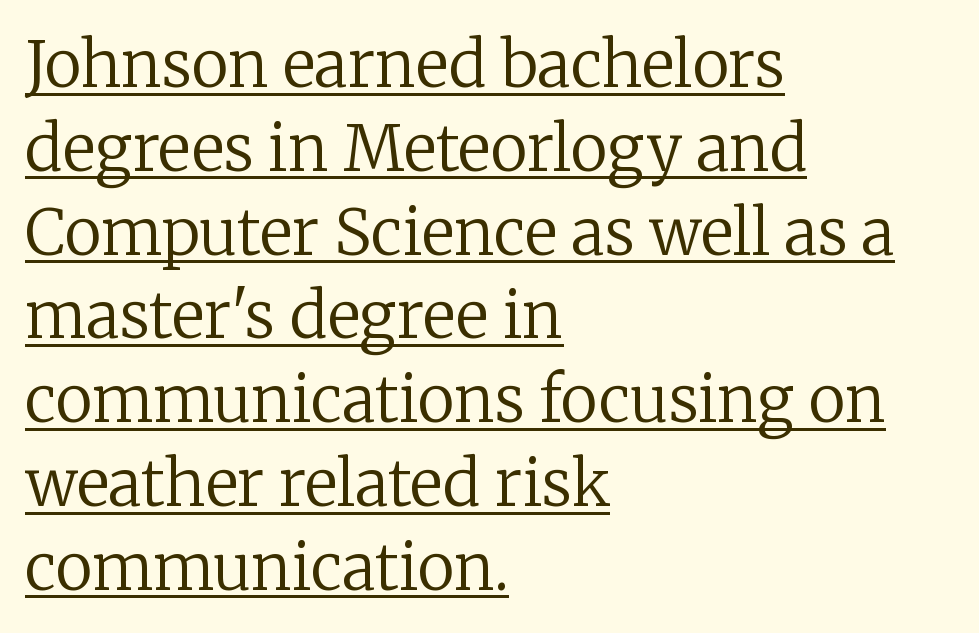
The image shows 63 px regular-weight serif type, upright; set left-aligned, normal line spacing (1.33x), normal letter spacing, underlined; low stroke contrast and a medium x-height.
